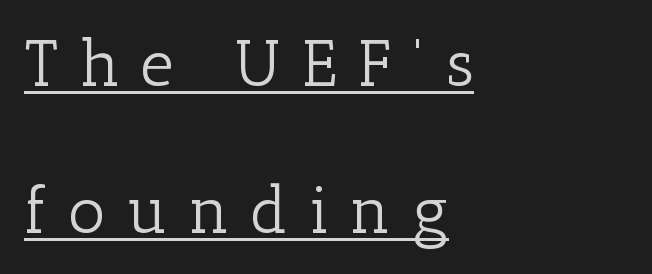
Q: Is the text bold? A: No.
Q: Is the text italic (slanted)? A: No, it is upright.
Q: Is the typeface a serif or a sans-serif typeface? A: Serif.
Q: Is the text underlined? A: Yes.
Q: How is the paragraph aligned? A: Left-aligned.
Q: Is the spacing between letters normal or unusually wide? A: Unusually wide.
Q: Is the spacing between lines tight, normal or loose? A: Loose.
Q: Width (condensed, normal, or wide)? A: Normal.
Q: Stroke contrast? A: Low.
Q: x-height? A: Medium.
Q: Monospaced? A: No.
